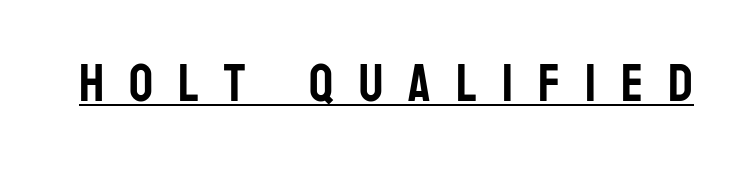
The image shows 53 px condensed sans-serif type, upright; set unusually wide letter spacing (+0.47 em), underlined; low stroke contrast and a large x-height.
